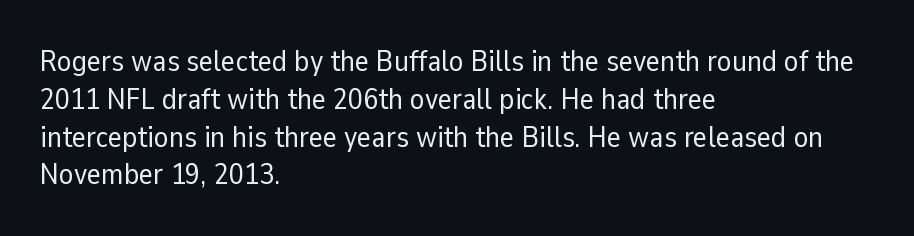
The image shows 30 px regular-weight sans-serif type, upright; set left-aligned, normal line spacing (1.26x), normal letter spacing, not underlined; low stroke contrast and a medium x-height.
